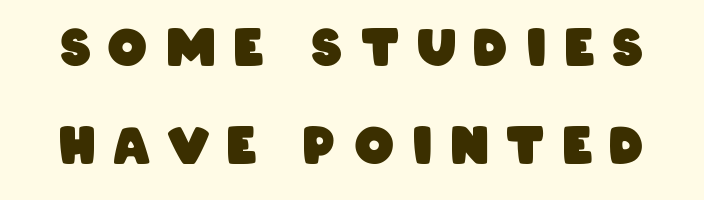
These lines carry a lot of weight — the face is fully bold. Inter-character spacing is expanded well beyond the font's built-in metrics. Airy leading. To sum up the face: it is a sans, with no serifs. No word sits above an underline. The rendering uses natural spacing where letterforms have individual widths.
